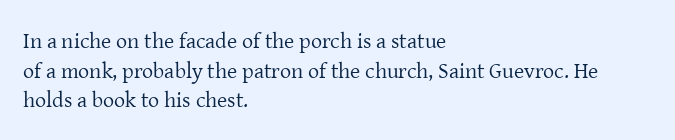
The image shows 22 px text type, upright; set left-aligned, normal line spacing (1.35x), normal letter spacing, not underlined.
